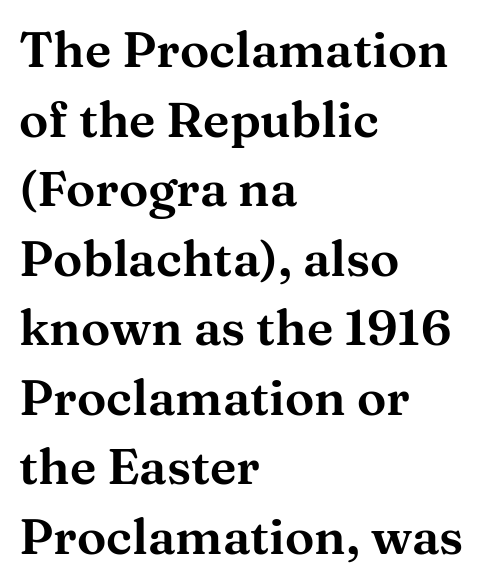
Does the copy run flush right? No — it runs flush left. The letters advance in unequal steps, a hallmark of proportional type. Does extra space separate the letters? No, they use regular spacing. Characters remain perfectly vertical along every line. Small tapered or slab feet sit at the stroke ends, so this counts as serif.
